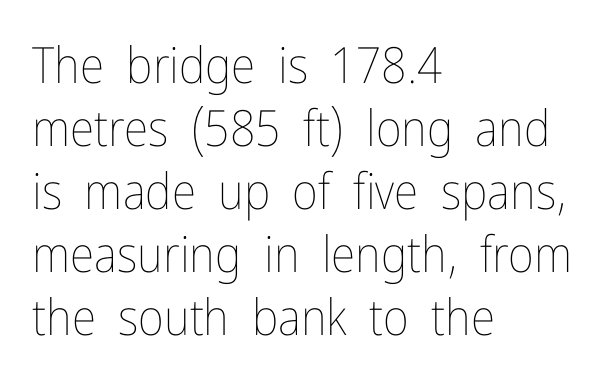
{"italic": "no", "bold": "no", "weight": "thin", "width": "condensed", "stroke_contrast": "low", "x_height": "medium", "monospaced": "no", "underline": "no", "align": "left", "line_spacing": "normal", "line_spacing_ratio": 1.26, "letter_spacing": "normal", "letter_spacing_em": 0.0, "glyph_px": 50}
